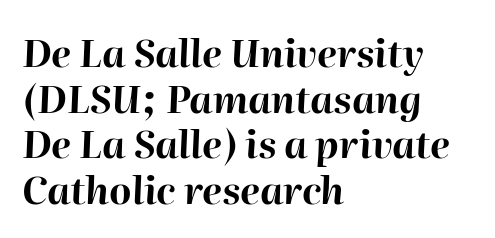
The image shows 38 px bold type, italic (leaning right); set left-aligned, line spacing 1.2x, normal letter spacing, not underlined; high stroke contrast and a medium x-height.
